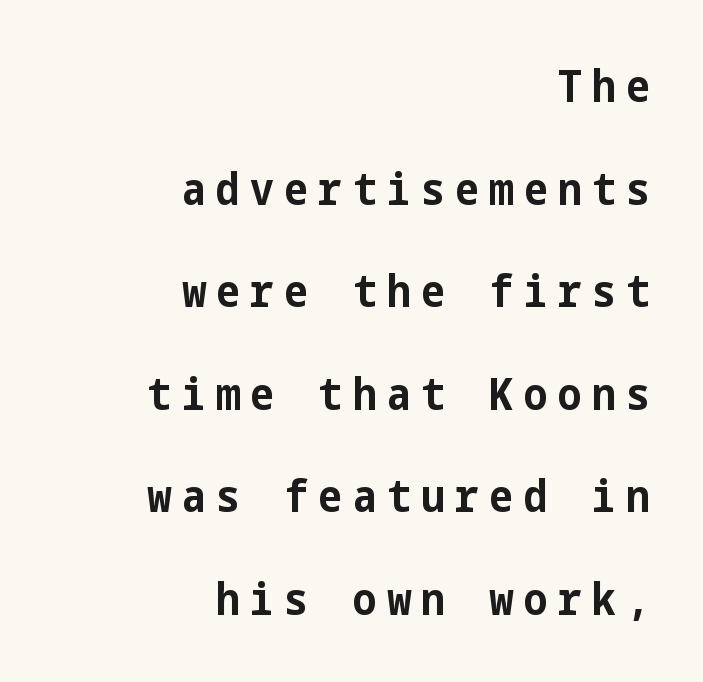
Q: Is the text bold? A: Yes.
Q: Is the text italic (slanted)? A: No, it is upright.
Q: Is the typeface a serif or a sans-serif typeface? A: Sans-serif.
Q: Is the text underlined? A: No.
Q: How is the paragraph aligned? A: Right-aligned.
Q: Is the spacing between letters normal or unusually wide? A: Unusually wide.
Q: Is the spacing between lines tight, normal or loose? A: Loose.
Q: Width (condensed, normal, or wide)? A: Condensed.
Q: Stroke contrast? A: Low.
Q: x-height? A: Medium.
